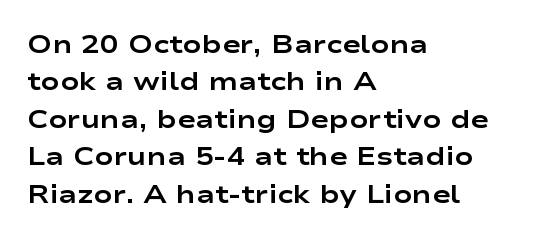
Baseline-to-baseline distance is the conventional proportion of letter height. The typesetter chose a ragged-right arrangement here. The zone under the glyphs is completely vacant. Typesetter's note: full bold, strokes at maximum text heaviness. In terms of posture, this sample is upright. The horizontal fit of the characters is conventional and even.
